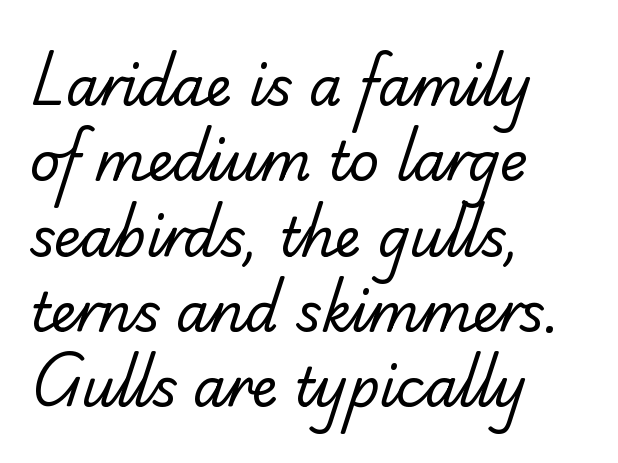
Weight: regular or lighter. Between one letter and the next there's only the usual sliver of space. Regarding serifs, this sample has them. Honestly, there is no underline to notice here at all.
